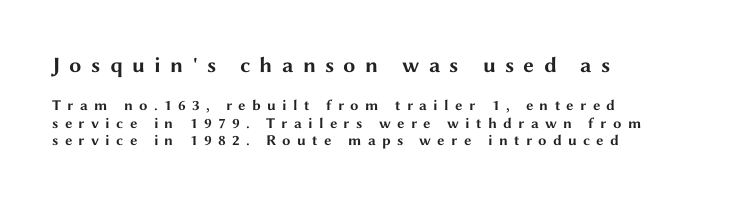
{"italic": "no", "bold": "yes", "underline": "no", "align": "left", "line_spacing_ratio": 1.19, "letter_spacing": "wide", "letter_spacing_em": 0.42, "larger_block": "first", "size_ratio": 1.47, "glyph_px": 22}
